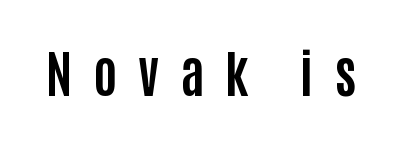
The image shows 51 px bold, condensed sans-serif type, upright; set unusually wide letter spacing (+0.41 em), not underlined; low stroke contrast and a large x-height.
